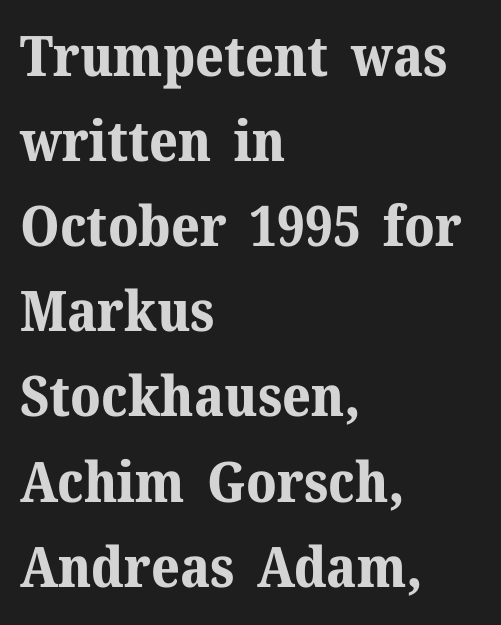
A normal amount of white space separates one row of letters from the next. Honestly, the letter spacing is just normal — you wouldn't notice it. Has an underline been added? It has not. Chunky letters — that's bold for sure. Tall strokes in this sample are plumb rather than angled. Old-style or modern, the face here clearly has serifs.
